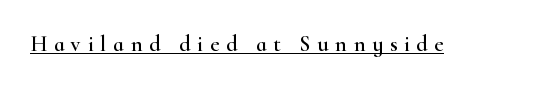
Display-style spreading of the glyphs; the letterfit is very open. Like a heading marked for emphasis, these lines bear an underscore. Ordinary non-slanted type is in use.
